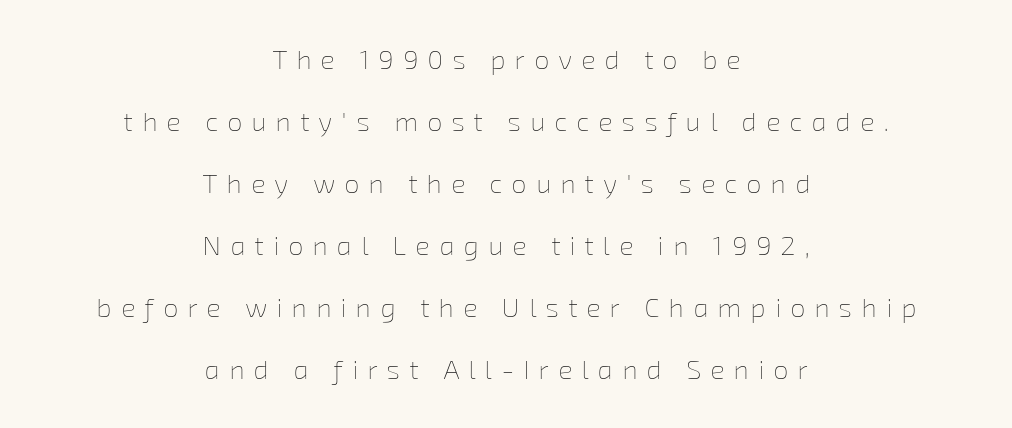
Q: Is the text bold? A: No.
Q: Is the text underlined? A: No.
Q: How is the paragraph aligned? A: Centered.
Q: Is the spacing between letters normal or unusually wide? A: Unusually wide.
Q: Is the spacing between lines tight, normal or loose? A: Loose.
